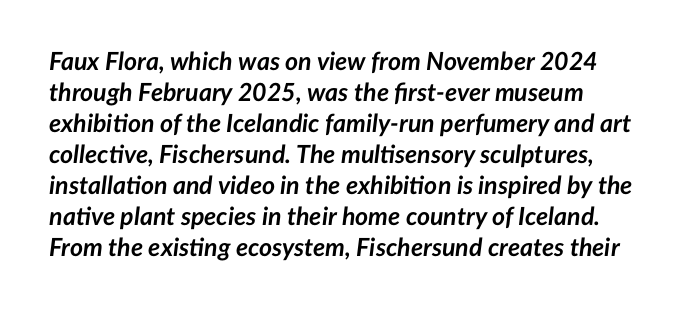
Q: Is the text bold? A: Yes.
Q: Is the text italic (slanted)? A: Yes, it leans right by about 7 degrees.
Q: Is the text underlined? A: No.
Q: Is the spacing between letters normal or unusually wide? A: Normal.
